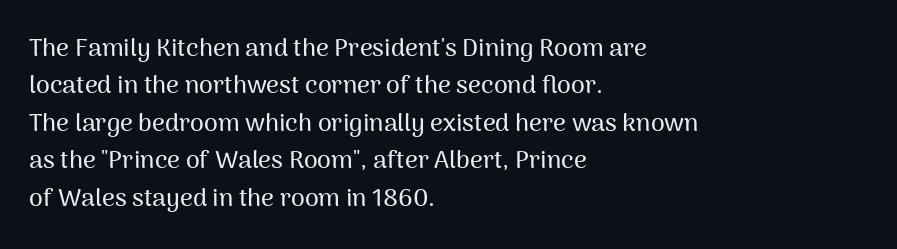
The rendering anchors every line to the left-hand side. The vertical gap from one line to the next is medium. The letterforms sit shoulder to shoulder at normal distance. Lines of text with bare space underneath. This is roman type, the default non-slanted kind.
